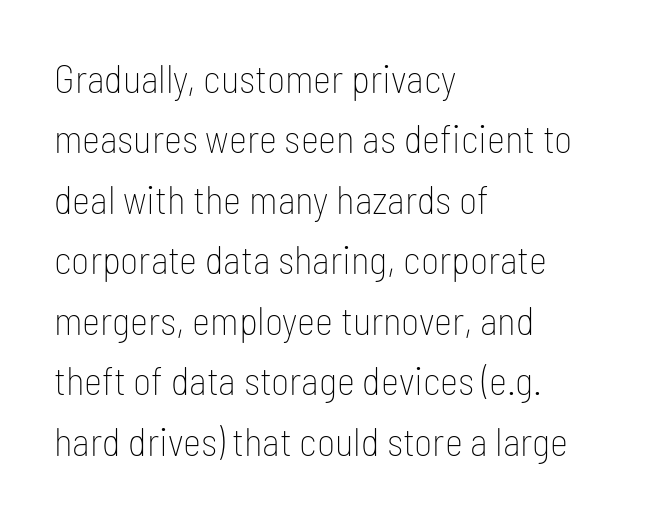
The image shows 39 px thin, condensed sans-serif type, upright; set left-aligned, normal line spacing (1.55x), normal letter spacing, not underlined; low stroke contrast and a medium x-height.
